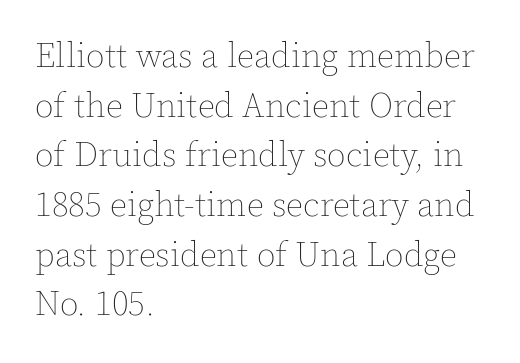
The image shows 34 px thin type, upright; set left-aligned, normal line spacing (1.46x), normal letter spacing, not underlined; a medium x-height.
